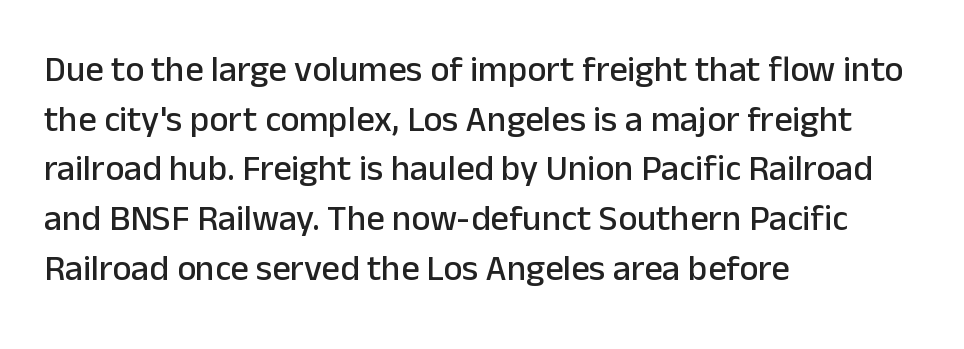
Font category for this specimen: sans-serif. What stands out about the letter spacing? Nothing — it is the standard amount. Proportional: the letters do not fall into vertical columns. The leading is moderate, giving the passage an even texture. The letters stand straight up with perfectly vertical stems.
